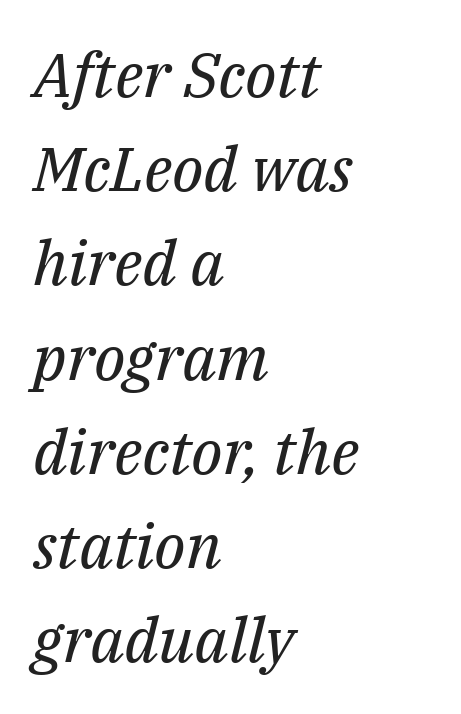
{"serif": "yes", "italic": "yes", "lean": "right", "slant_degrees": 14, "bold": "no", "weight": "regular", "width": "normal", "stroke_contrast": "medium", "x_height": "medium", "monospaced": "no", "underline": "no", "align": "left", "line_spacing": "normal", "line_spacing_ratio": 1.52, "letter_spacing": "normal", "letter_spacing_em": 0.0, "glyph_px": 62}
